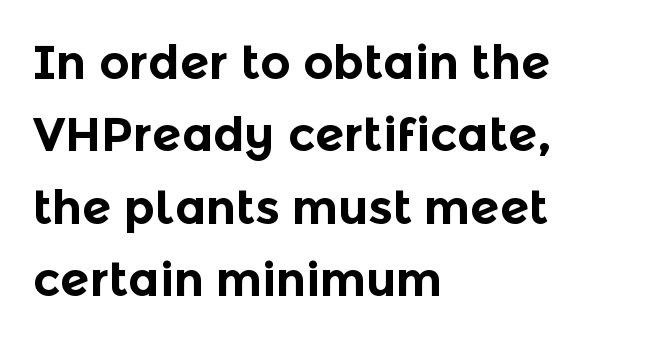
The strokes are fattened all the way to bold. These lines are composed in type without serifs. The passage shown is not underscored anywhere. Teacher's note: observe the even left margin — that is flush-left alignment.
